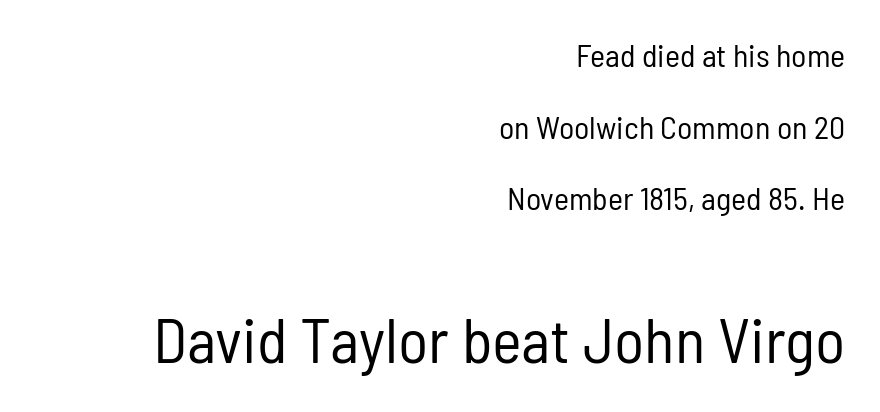
The image shows 63 px regular-weight, condensed sans-serif type, upright; set right-aligned, loose line spacing (2.24x), normal letter spacing, not underlined; the second (bottom) block is 1.97x larger; low stroke contrast and a medium x-height.
